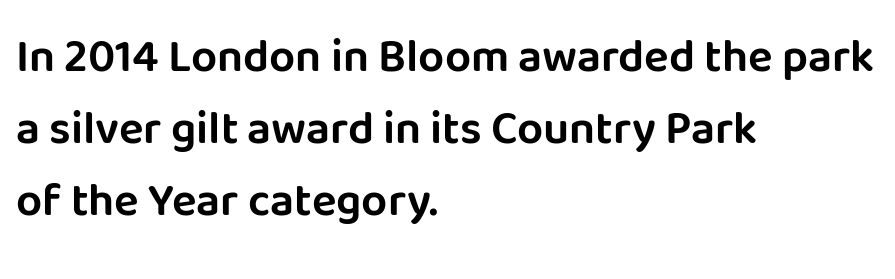
Q: Is the text italic (slanted)? A: No, it is upright.
Q: Is the typeface a serif or a sans-serif typeface? A: Sans-serif.
Q: Is the text underlined? A: No.
Q: How is the paragraph aligned? A: Left-aligned.
Q: Is the spacing between letters normal or unusually wide? A: Normal.
Q: Is the spacing between lines tight, normal or loose? A: Normal.
Q: Width (condensed, normal, or wide)? A: Normal.
Q: Stroke contrast? A: Low.
Q: x-height? A: Large.
Q: Monospaced? A: No.
